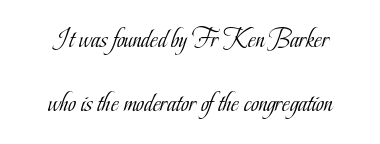
Plain, unruled lines of type. These lines stack symmetrically, like a column narrowing and widening about its center. These lines keep a tight, regular rhythm from letter to letter. Ink coverage per letter is moderate at most.
